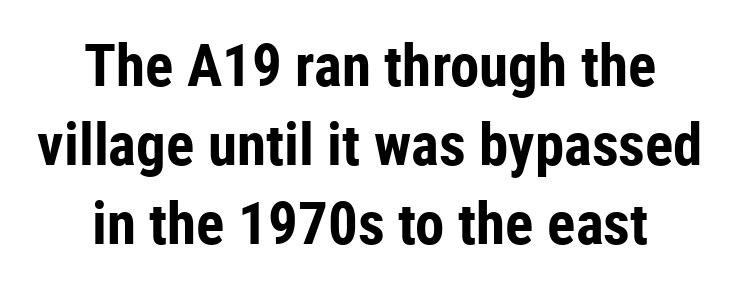
The image shows 59 px bold, condensed sans-serif type, upright; set centered, normal line spacing (1.34x), normal letter spacing, not underlined; low stroke contrast and a medium x-height.
